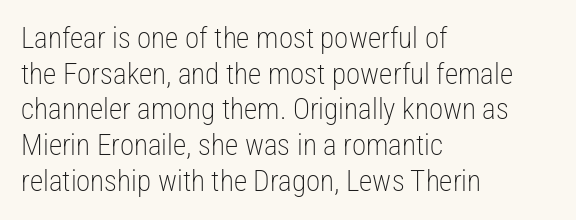
This sample uses an upright cut, with every glyph sitting square on the baseline. Character widths vary here, with narrow letters taking less room than wide ones. Serifs: no, the terminals of the letterforms are clean. Glance below the letters and you will spot only blank space.
